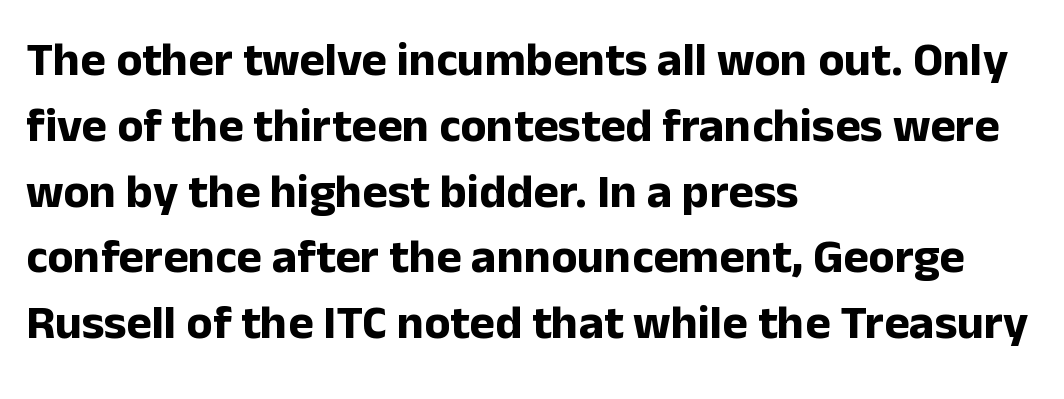
Q: Is the text bold? A: Yes.
Q: Is the text italic (slanted)? A: No, it is upright.
Q: Is the typeface a serif or a sans-serif typeface? A: Sans-serif.
Q: Is the text underlined? A: No.
Q: How is the paragraph aligned? A: Left-aligned.
Q: Is the spacing between letters normal or unusually wide? A: Normal.
Q: Is the spacing between lines tight, normal or loose? A: Normal.
Q: Width (condensed, normal, or wide)? A: Normal.
Q: Stroke contrast? A: Low.
Q: x-height? A: Medium.
Q: Monospaced? A: No.
